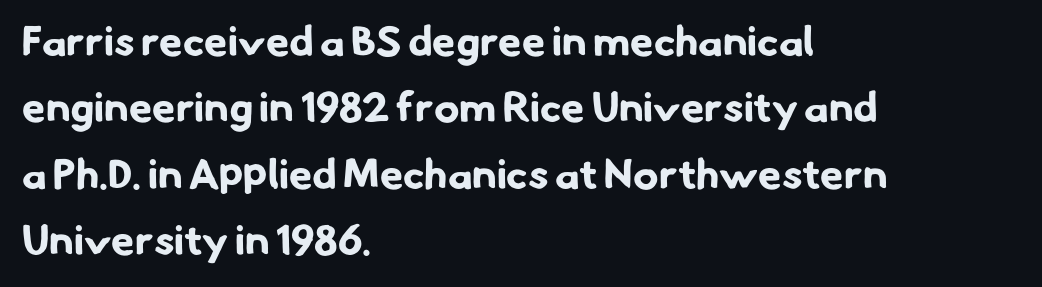
Q: Is the text bold? A: Yes.
Q: Is the typeface a serif or a sans-serif typeface? A: Sans-serif.
Q: Is the text underlined? A: No.
Q: How is the paragraph aligned? A: Left-aligned.
Q: Is the spacing between letters normal or unusually wide? A: Normal.
Q: Is the spacing between lines tight, normal or loose? A: Normal.
Q: Width (condensed, normal, or wide)? A: Normal.
Q: Stroke contrast? A: Low.
Q: x-height? A: Small.
Q: Monospaced? A: No.
